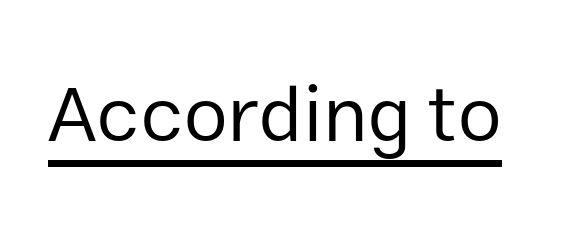
Q: Is the text bold? A: No.
Q: Is the text italic (slanted)? A: No, it is upright.
Q: Is the typeface a serif or a sans-serif typeface? A: Sans-serif.
Q: Is the text underlined? A: Yes.
Q: Is the spacing between letters normal or unusually wide? A: Normal.
Q: Width (condensed, normal, or wide)? A: Normal.
Q: Stroke contrast? A: Low.
Q: x-height? A: Medium.
Q: Monospaced? A: No.
